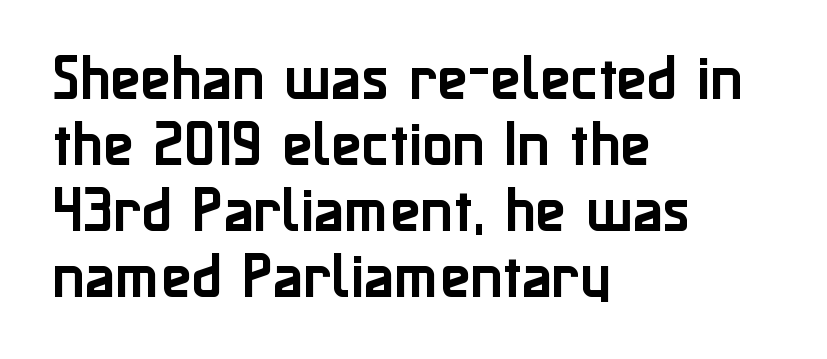
Glyph-to-glyph distance matches everyday printed text. The space beneath each line is pristine and unruled. Think of a printed novel: that variable character pitch is what you see here. The lines sit at an ordinary, default distance from one another.
